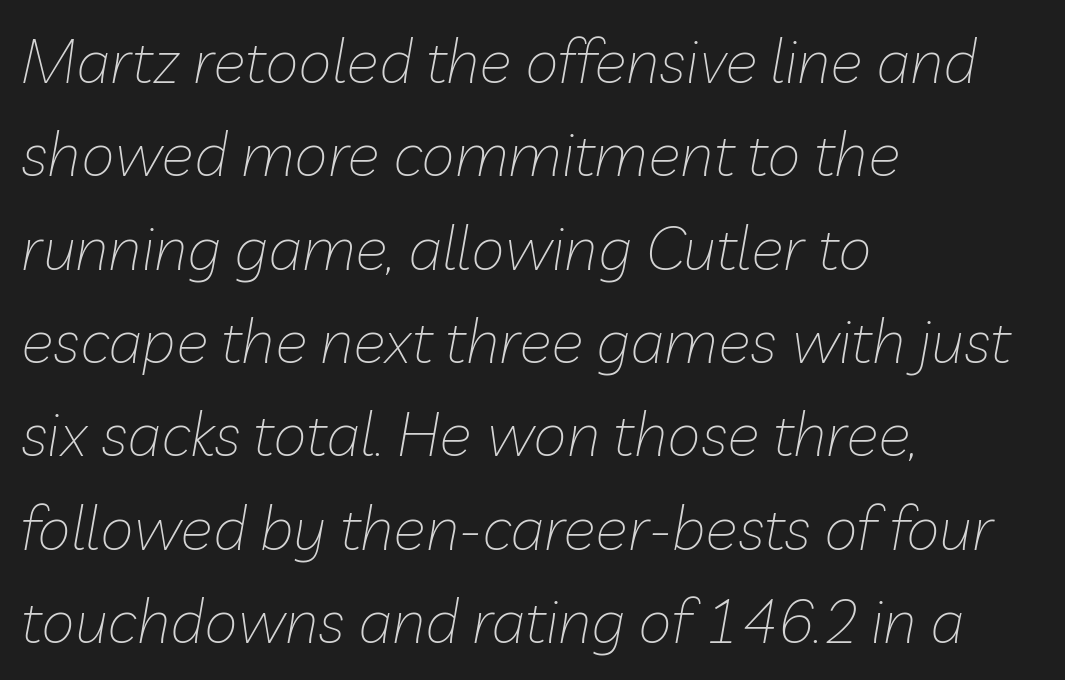
The image shows 61 px thin type, italic (leaning right); set left-aligned, normal line spacing (1.53x), normal letter spacing, not underlined; low stroke contrast and a medium x-height.
